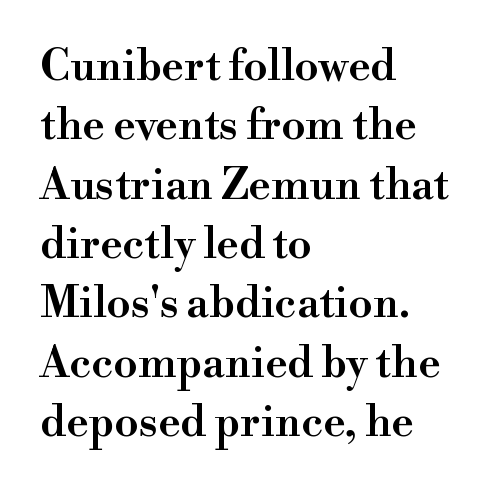
The image shows 43 px semibold serif type, upright; set left-aligned, normal line spacing (1.38x), normal letter spacing, not underlined; high stroke contrast and a small x-height.
